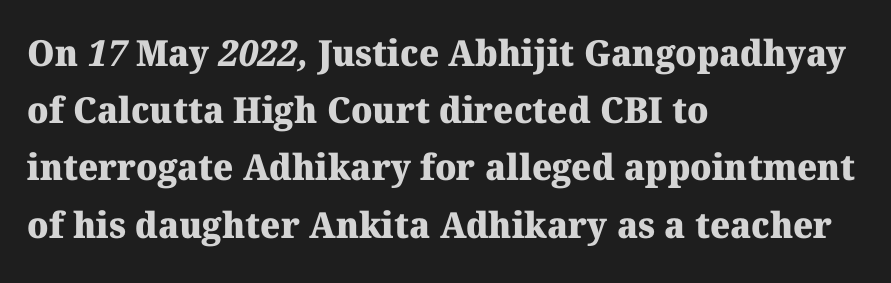
The image shows 36 px heavy serif type; set left-aligned, normal line spacing (1.59x), normal letter spacing, not underlined; medium stroke contrast and a medium x-height.
